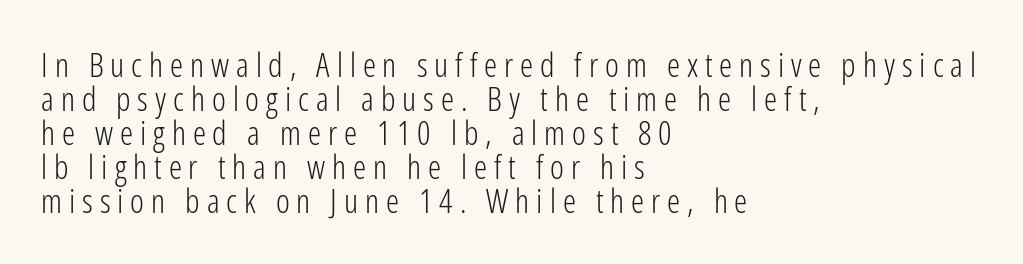
A student would call this left alignment; a typographer would say flush left, rag right. Are there feet on the stems? There aren't — it's a sans. It's the straight-up-and-down kind of type. Character widths vary here, with narrow letters taking less room than wide ones. This rendering widens character spacing well past its baseline value. Reading down the column, the eye jumps only a short way to each next line.
